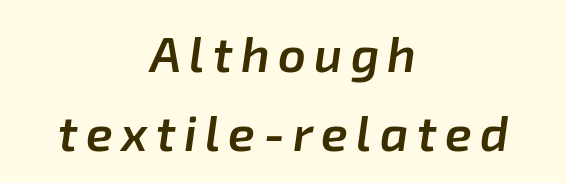
Posture: slanted. Leading: standard. Stems and bowls a touch heavier than normal — semibold. Leftover space on each line is divided equally before and after the words. The passage shown is typed in a proportional face where columns would drift. The baseline area is clear.
